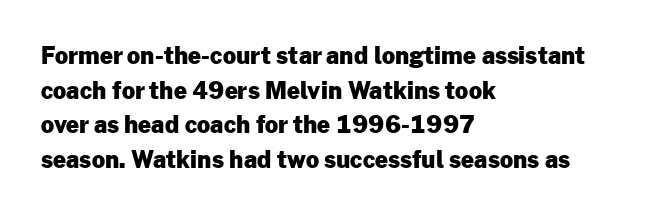
Q: Is the text bold? A: Yes.
Q: Is the text italic (slanted)? A: No, it is upright.
Q: Is the text underlined? A: No.
Q: How is the paragraph aligned? A: Left-aligned.
Q: Is the spacing between letters normal or unusually wide? A: Normal.
Q: Is the spacing between lines tight, normal or loose? A: Normal.
